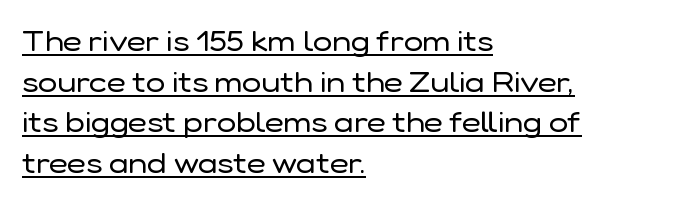
The image shows 29 px regular-weight sans-serif type, upright; set left-aligned, normal line spacing (1.4x), normal letter spacing, underlined; low stroke contrast and a medium x-height.
